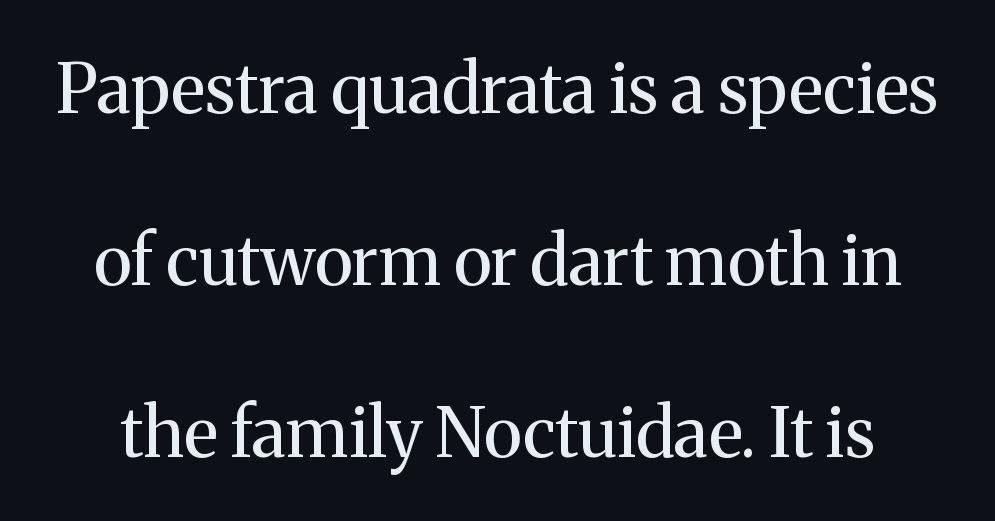
Q: Is the text bold? A: No.
Q: Is the text italic (slanted)? A: No, it is upright.
Q: Is the typeface a serif or a sans-serif typeface? A: Serif.
Q: Is the text underlined? A: No.
Q: Is the spacing between letters normal or unusually wide? A: Normal.
Q: Is the spacing between lines tight, normal or loose? A: Loose.
Q: Width (condensed, normal, or wide)? A: Normal.
Q: Stroke contrast? A: Medium.
Q: x-height? A: Medium.
Q: Monospaced? A: No.
